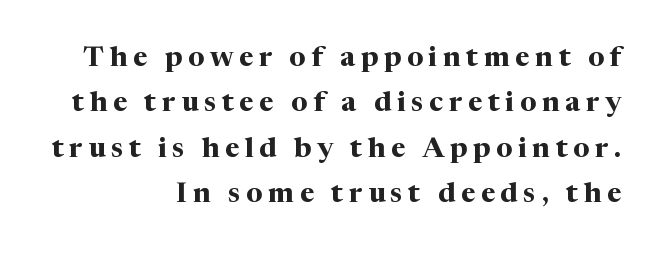
{"serif": "yes", "italic": "no", "bold": "yes", "weight": "bold", "width": "normal", "stroke_contrast": "medium", "x_height": "medium", "monospaced": "no", "underline": "no", "align": "right", "line_spacing": "normal", "line_spacing_ratio": 1.62, "letter_spacing": "wide", "letter_spacing_em": 0.2, "glyph_px": 28}
